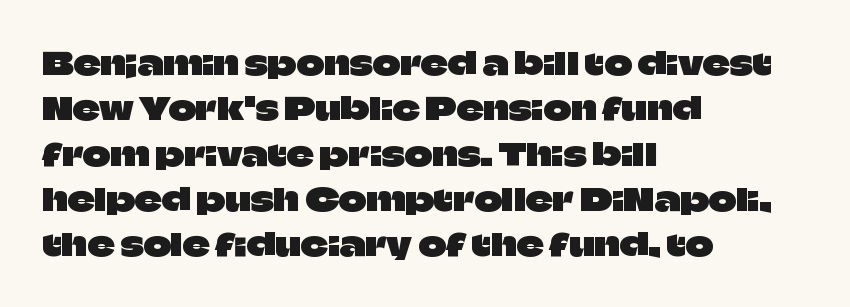
Every row of glyphs begins at an identical x-position on the left. Varying glyph widths throughout — classic text-font behaviour. The tracking reads as untouched default to a designer's eye. I'd call this a sans setting — the letters go barefoot. Type without underlining.
